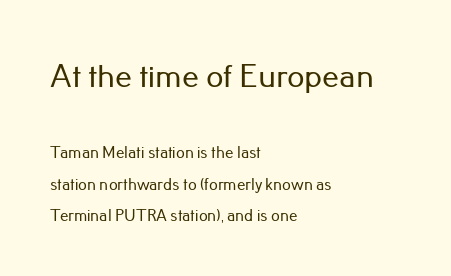
The image shows 34 px sans-serif type, upright; set left-aligned, line spacing 1.83x, normal letter spacing, not underlined; the first (top) block is 2.0x larger; low stroke contrast and a small x-height.
